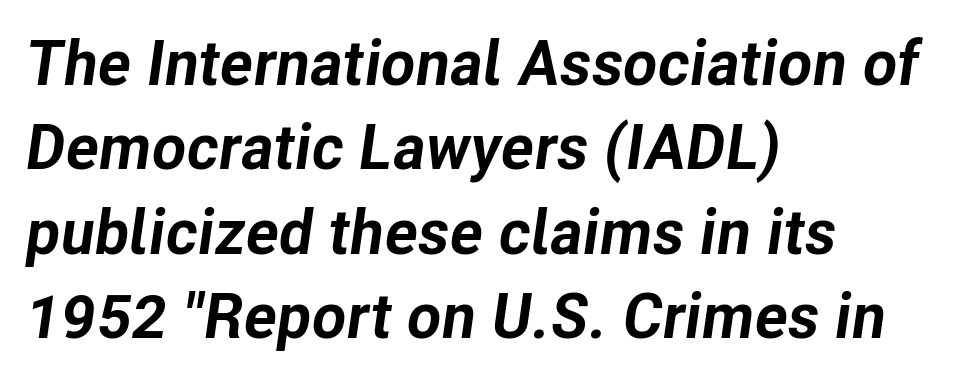
Thick stems and heavy bowls — unmistakably bold. Posture: slanted. You could not count columns in this text — the font is proportionally spaced. The gap between lines stays unmarked. Baseline-to-baseline distance is the conventional proportion of letter height. The rag falls on the right side of this text block.
